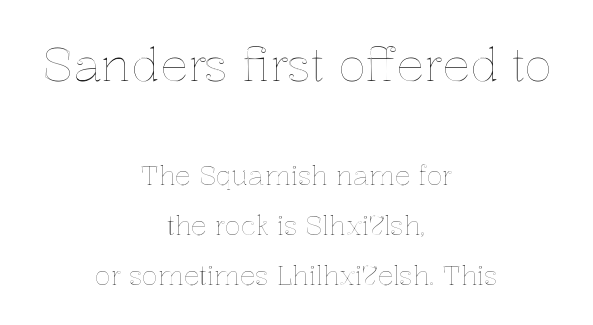
The image shows 46 px text type, upright; set centered, loose line spacing (1.92x), normal letter spacing, not underlined; the first (top) block is 1.77x larger; a medium x-height.
